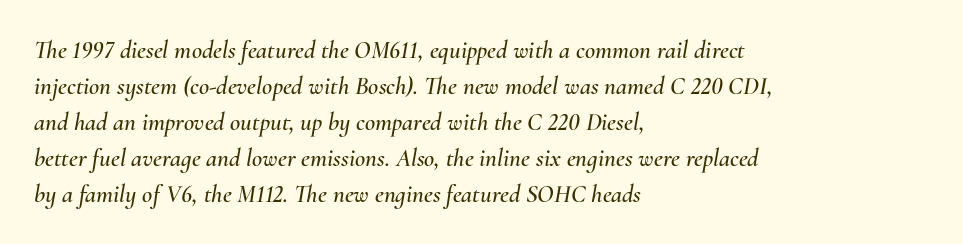
Q: Is the text italic (slanted)? A: Yes, it leans right by about 10 degrees.
Q: Is the text underlined? A: No.
Q: How is the paragraph aligned? A: Left-aligned.
Q: Is the spacing between letters normal or unusually wide? A: Normal.
Q: Is the spacing between lines tight, normal or loose? A: Normal.
